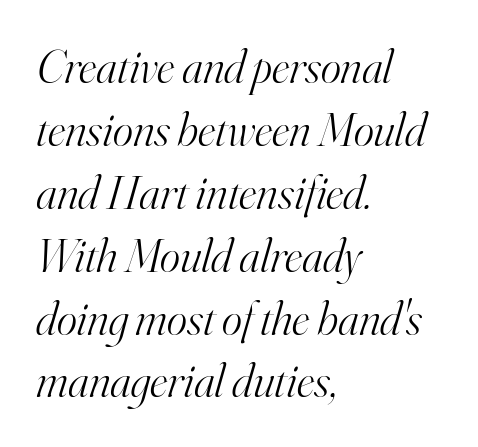
The image shows 48 px light serif type, italic (leaning right); set left-aligned, normal line spacing (1.31x), normal letter spacing, not underlined; high stroke contrast and a small x-height.
